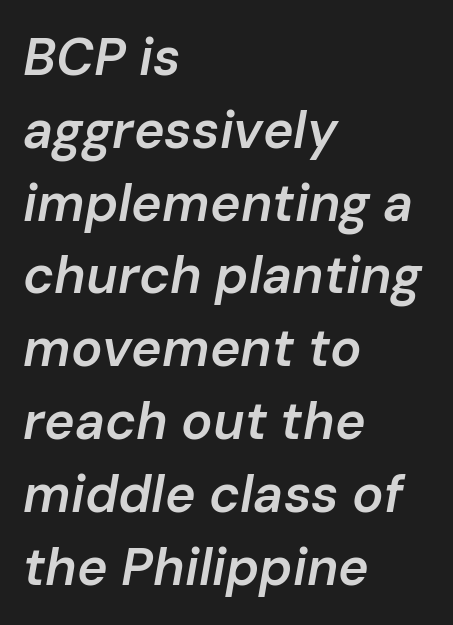
Quick note: italic. Leading: standard. Its strokes are somewhat broadened, the hallmark of semibold type. Glyph-to-glyph distance matches everyday printed text. The rendering uses natural spacing where letterforms have individual widths. Anything drawn beneath the words? Only blank space.
